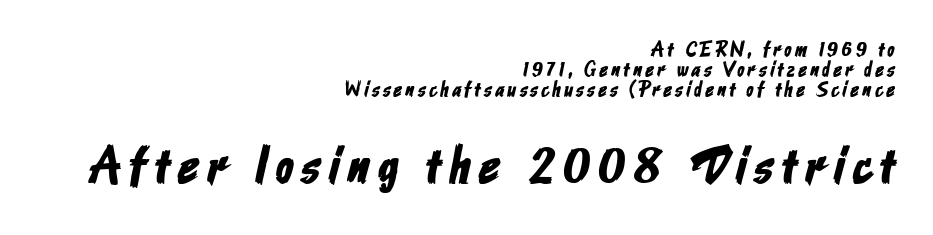
Decoration check: the copy has no underline. Visually the block forms a straight wall on the right and a jagged coastline on the left. These two chunks differ in scale, with the bottom chunk taking the larger measure. The type family on display is of the sans-serif kind. The passage shown is typed in a proportional face where columns would drift. You could barely slide anything between these rows.
